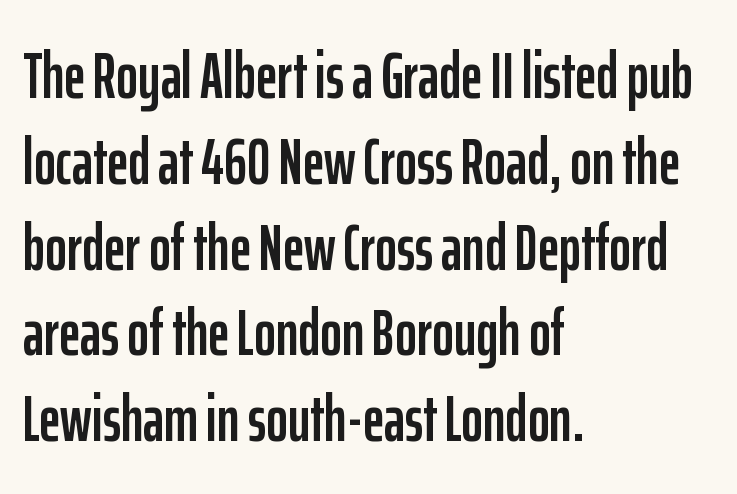
The typesetter chose a ragged-right arrangement here. Inter-character spacing is left at the font's built-in metrics. This sample uses an upright cut, with every glyph sitting square on the baseline. Each new line begins a customary step beneath the previous one. A typesetter would call this proportional, since set widths differ per character.
